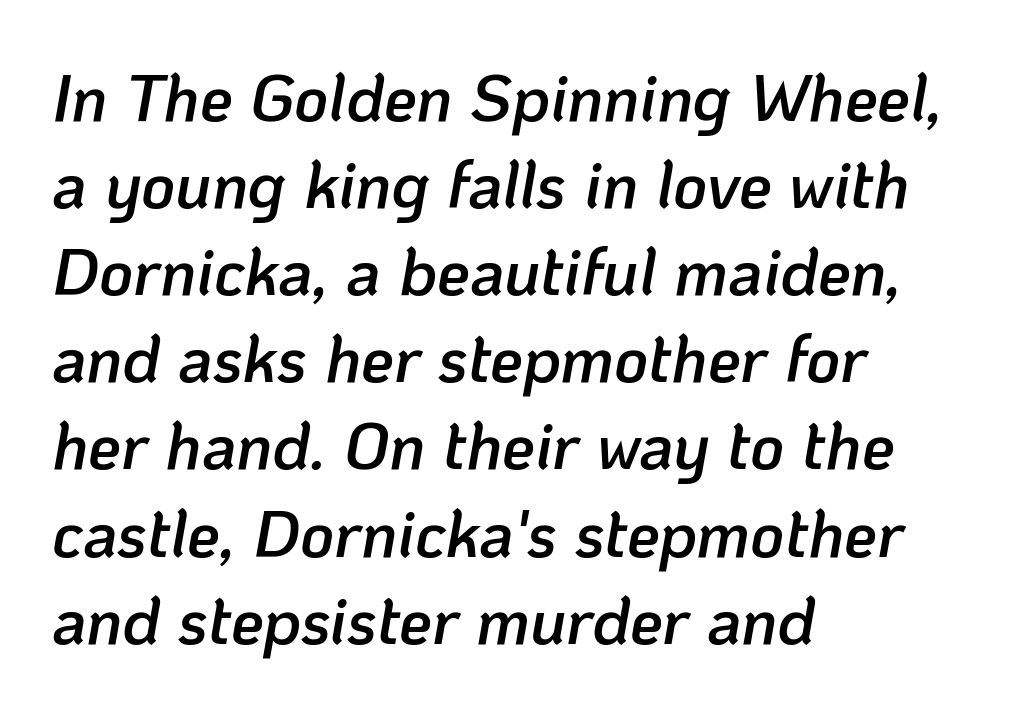
{"italic": "yes", "lean": "right", "slant_degrees": 10, "bold": "semi", "weight": "semibold", "width": "normal", "stroke_contrast": "low", "x_height": "medium", "monospaced": "no", "underline": "no", "align": "left", "line_spacing": "normal", "line_spacing_ratio": 1.32, "letter_spacing": "normal", "letter_spacing_em": 0.0, "glyph_px": 66}
